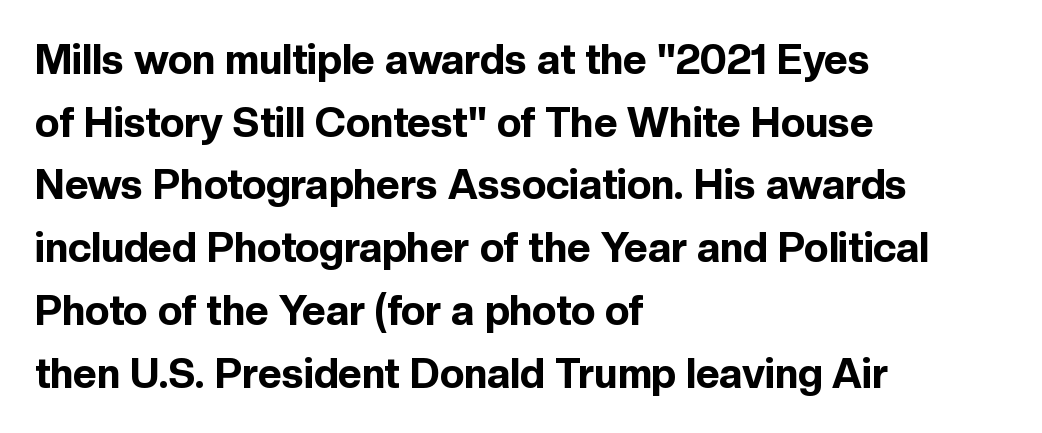
The image shows 41 px bold sans-serif type, upright; set left-aligned, normal line spacing (1.53x), normal letter spacing, not underlined; a medium x-height.
